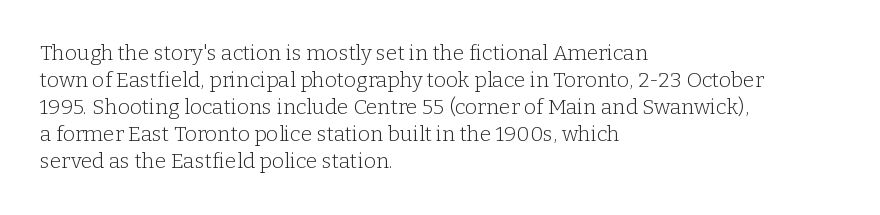
{"italic": "no", "bold": "no", "underline": "no", "align": "left", "line_spacing": "normal", "line_spacing_ratio": 1.29, "letter_spacing": "normal", "letter_spacing_em": 0.0, "glyph_px": 21}
